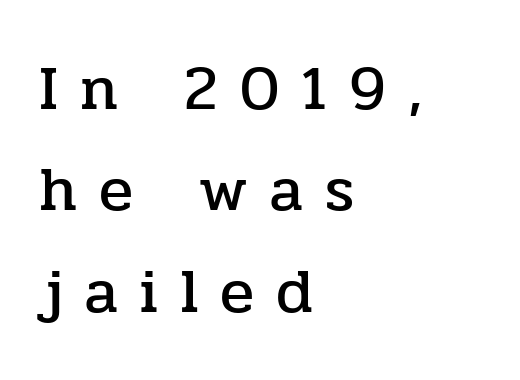
{"serif": "yes", "italic": "no", "width": "normal", "stroke_contrast": "low", "x_height": "medium", "monospaced": "no", "underline": "no", "align": "left", "line_spacing": "normal", "line_spacing_ratio": 1.61, "letter_spacing": "wide", "letter_spacing_em": 0.35, "glyph_px": 63}
